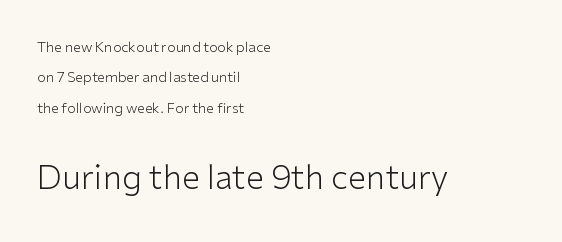
Q: Is the text bold? A: No.
Q: Is the text italic (slanted)? A: No, it is upright.
Q: Is the typeface a serif or a sans-serif typeface? A: Sans-serif.
Q: Is the text underlined? A: No.
Q: How is the paragraph aligned? A: Left-aligned.
Q: Is the spacing between letters normal or unusually wide? A: Normal.
Q: Is the spacing between lines tight, normal or loose? A: Loose.
Q: Which block of text is set in a larger size, the first (top) or the second (bottom)? A: The second (bottom) one.
Q: Width (condensed, normal, or wide)? A: Normal.
Q: Stroke contrast? A: Low.
Q: x-height? A: Medium.
Q: Monospaced? A: No.
